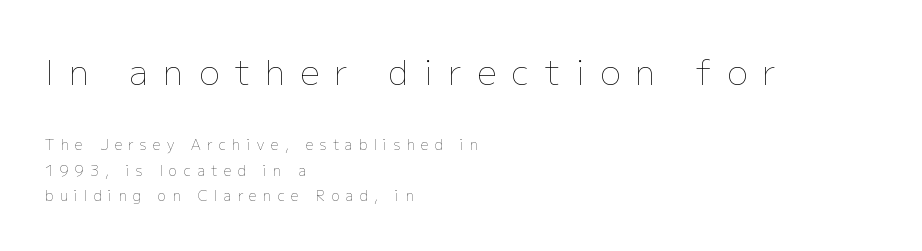
{"italic": "no", "bold": "no", "weight": "thin", "width": "normal", "stroke_contrast": "low", "x_height": "medium", "monospaced": "no", "underline": "no", "align": "left", "line_spacing_ratio": 1.8, "letter_spacing": "wide", "letter_spacing_em": 0.45, "larger_block": "first", "size_ratio": 2.43, "glyph_px": 34}
